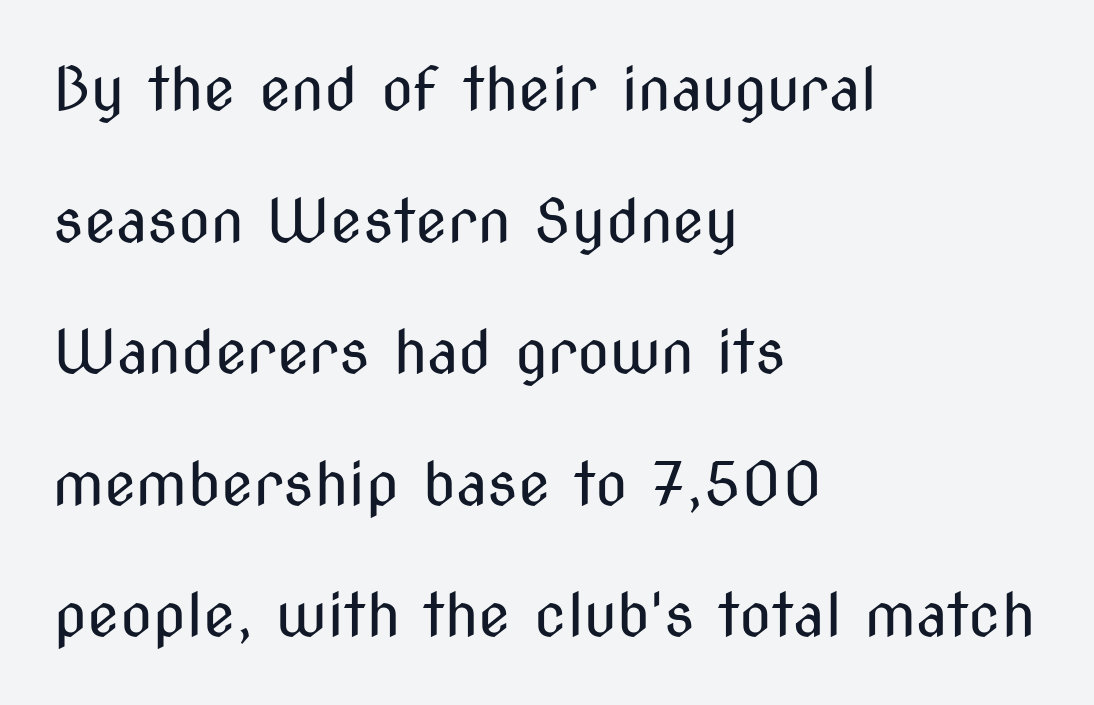
The image shows 59 px regular-weight, condensed sans-serif type, upright; set left-aligned, loose line spacing (2.23x), normal letter spacing, not underlined; medium stroke contrast and a medium x-height.
